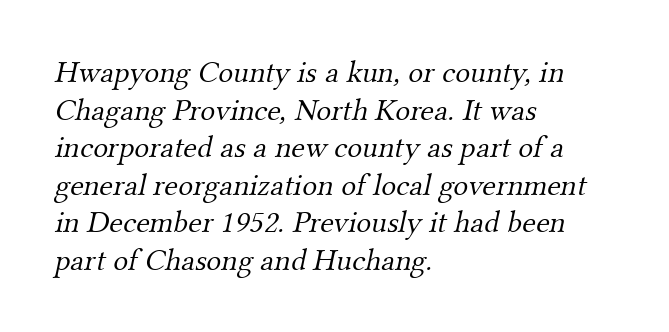
This sample has the flowing, uneven cadence of proportional lettering. Letters rest on an invisible, unmarked baseline. The weight tops out at a normal text grade. This sample is left-justified, so line endings fall wherever the words run out. Here the glyphs are tracked normally, forming tight word shapes.
